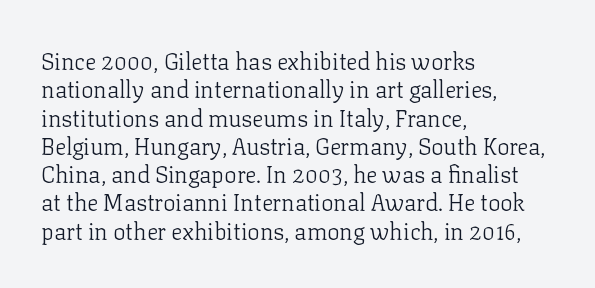
The image shows 23 px text type, upright; set left-aligned, line spacing 1.23x, normal letter spacing, not underlined.
